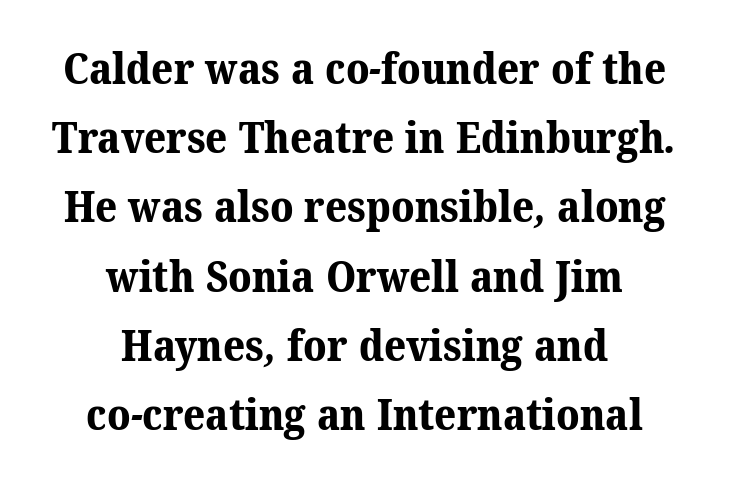
{"serif": "yes", "bold": "yes", "weight": "bold", "width": "normal", "stroke_contrast": "medium", "x_height": "medium", "monospaced": "no", "underline": "no", "align": "center", "line_spacing": "normal", "line_spacing_ratio": 1.61, "letter_spacing": "normal", "letter_spacing_em": 0.0, "glyph_px": 43}
